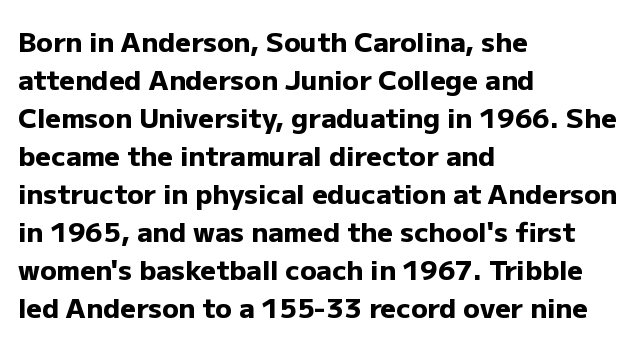
{"italic": "no", "bold": "yes", "underline": "no", "align": "left", "line_spacing": "normal", "line_spacing_ratio": 1.41, "letter_spacing": "normal", "letter_spacing_em": 0.0, "glyph_px": 27}
